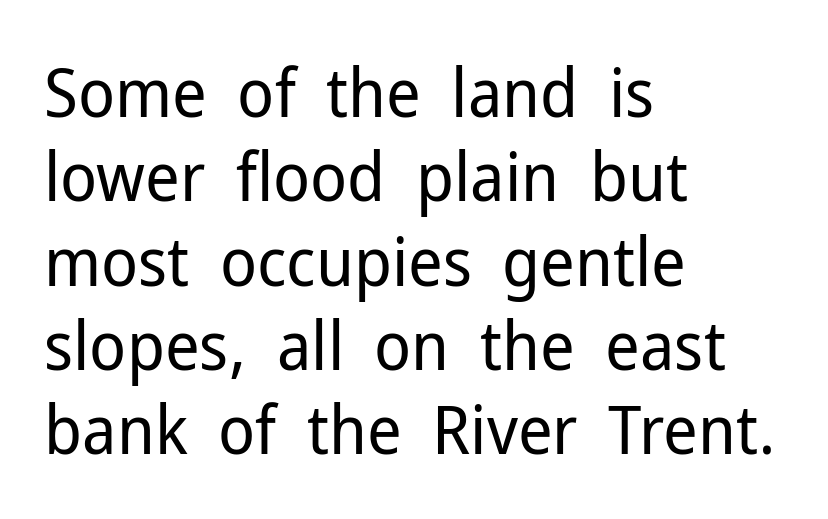
The image shows 68 px regular-weight sans-serif type, upright; set left-aligned, line spacing 1.24x, normal letter spacing, not underlined; low stroke contrast and a medium x-height.
